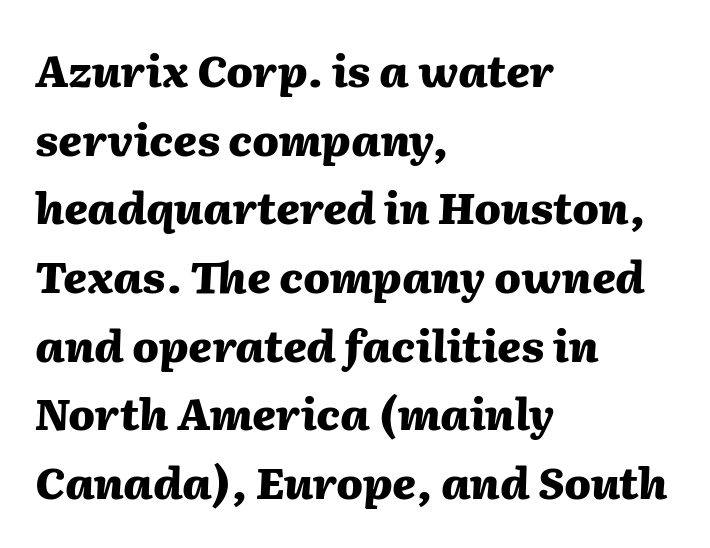
The horizontal fit of the characters is conventional and even. Is this a fixed-width face? No — the glyphs have proportional, varying widths. The designer left line spacing at the default. Unmarked baselines from the first word to the last. Italic? Definitely — the glyphs are oblique.
